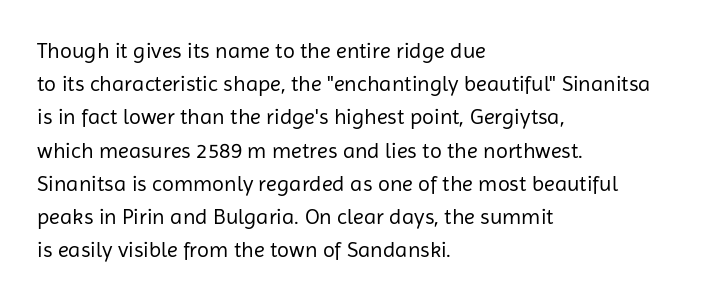
The image shows 22 px text type, upright; set left-aligned, normal line spacing (1.51x), normal letter spacing, not underlined.
